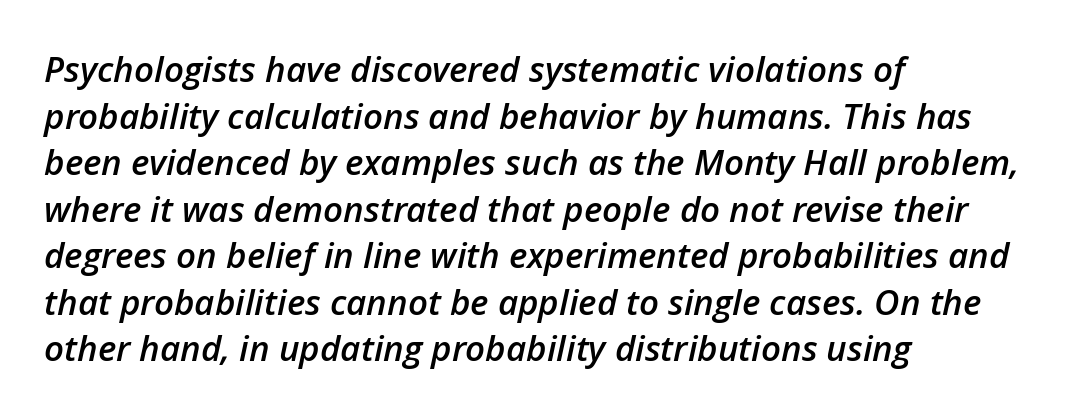
{"italic": "yes", "lean": "right", "slant_degrees": 12, "bold": "semi", "weight": "semibold", "width": "normal", "stroke_contrast": "low", "x_height": "medium", "monospaced": "no", "underline": "no", "align": "left", "line_spacing": "normal", "line_spacing_ratio": 1.33, "letter_spacing": "normal", "letter_spacing_em": 0.0, "glyph_px": 35}
